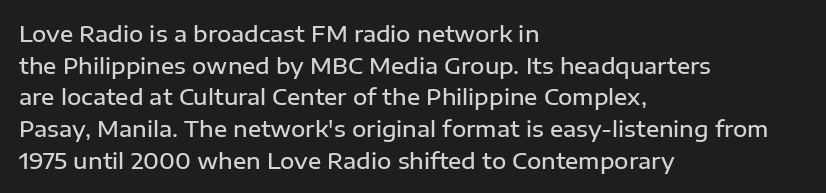
The passage shown stacks its lines at a standard gap. Beneath every word, the page is bare. The compositor pushed each line to the left boundary. Tall strokes in this sample are plumb rather than angled.
